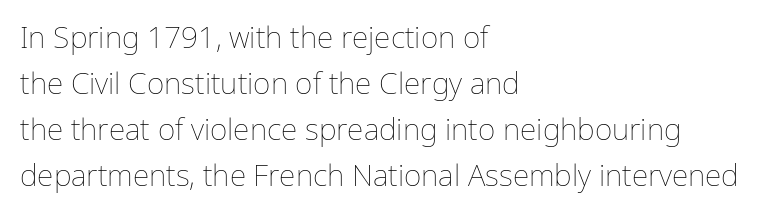
Stems here are at most as thick as an everyday book face. These lines were composed using upright roman letters. How are the letters spaced? Ordinarily, with no added tracking. The rendering uses natural spacing where letterforms have individual widths. Just letters on the line, the space beneath them empty.
